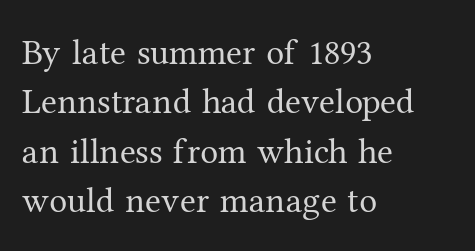
{"serif": "yes", "italic": "no", "bold": "no", "weight": "regular", "width": "normal", "stroke_contrast": "medium", "x_height": "medium", "monospaced": "no", "underline": "no", "align": "left", "line_spacing": "normal", "line_spacing_ratio": 1.37, "letter_spacing": "normal", "letter_spacing_em": 0.0, "glyph_px": 36}
